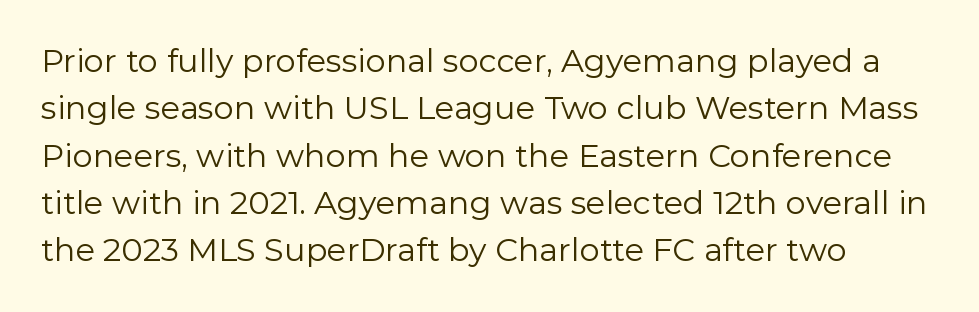
Q: Is the text bold? A: No.
Q: Is the text italic (slanted)? A: No, it is upright.
Q: Is the typeface a serif or a sans-serif typeface? A: Sans-serif.
Q: Is the text underlined? A: No.
Q: How is the paragraph aligned? A: Left-aligned.
Q: Is the spacing between letters normal or unusually wide? A: Normal.
Q: Is the spacing between lines tight, normal or loose? A: Normal.
Q: Width (condensed, normal, or wide)? A: Normal.
Q: Stroke contrast? A: Low.
Q: x-height? A: Medium.
Q: Monospaced? A: No.
